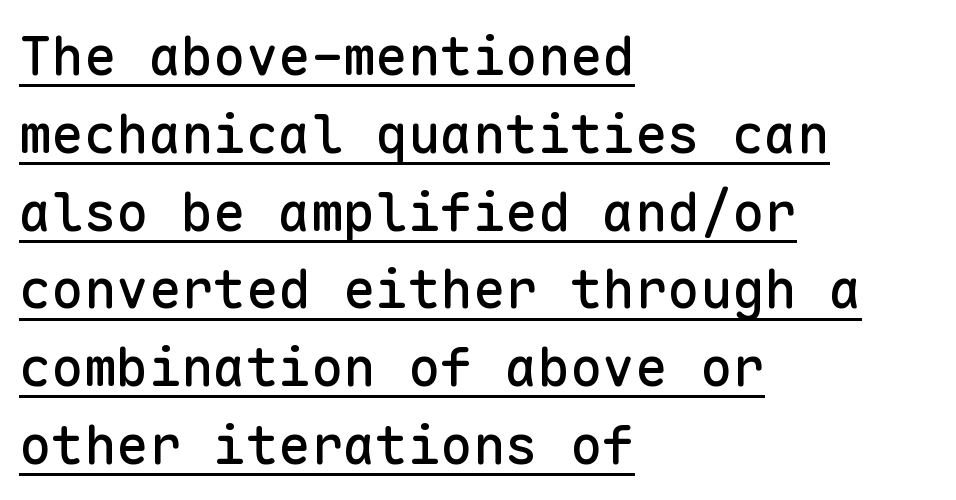
The image shows 54 px sans-serif type, upright, monospaced; set left-aligned, normal line spacing (1.44x), normal letter spacing, underlined; low stroke contrast and a medium x-height.
